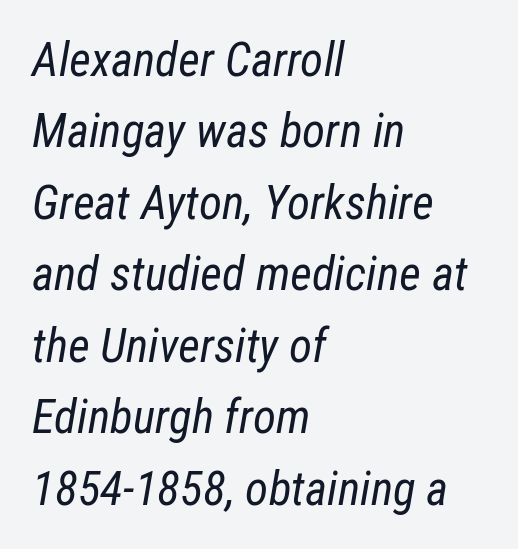
{"italic": "yes", "lean": "right", "slant_degrees": 12, "bold": "no", "weight": "regular", "width": "condensed", "stroke_contrast": "low", "x_height": "medium", "monospaced": "no", "underline": "no", "align": "left", "line_spacing": "normal", "line_spacing_ratio": 1.52, "letter_spacing": "normal", "letter_spacing_em": 0.0, "glyph_px": 47}
